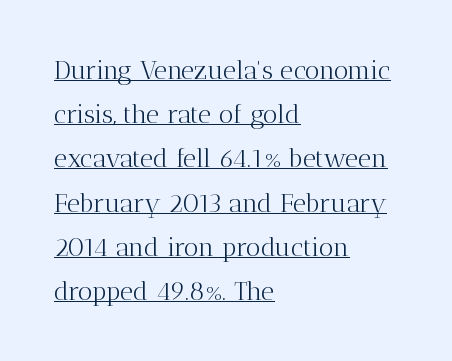
Q: Is the text bold? A: No.
Q: Is the text italic (slanted)? A: No, it is upright.
Q: Is the text underlined? A: Yes.
Q: How is the paragraph aligned? A: Left-aligned.
Q: Is the spacing between letters normal or unusually wide? A: Normal.
Q: Is the spacing between lines tight, normal or loose? A: Normal.
